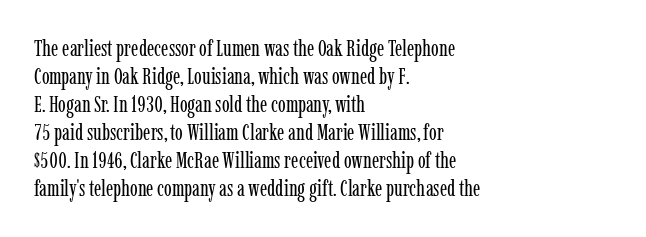
Q: Is the text bold? A: No.
Q: Is the text italic (slanted)? A: No, it is upright.
Q: Is the text underlined? A: No.
Q: How is the paragraph aligned? A: Left-aligned.
Q: Is the spacing between letters normal or unusually wide? A: Normal.
